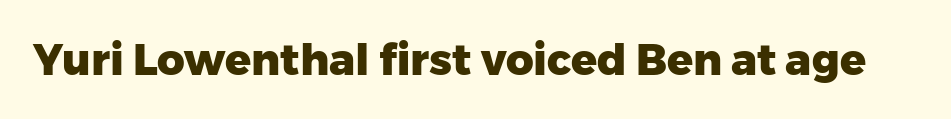
The image shows 43 px heavy sans-serif type, upright; set normal letter spacing, not underlined; low stroke contrast and a medium x-height.
